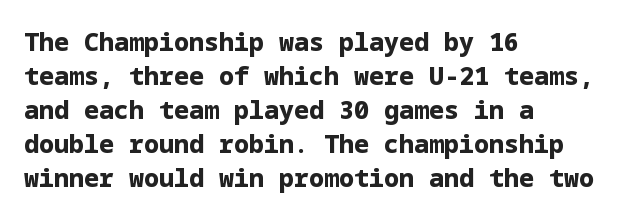
Q: Is the text bold? A: Yes.
Q: Is the text italic (slanted)? A: No, it is upright.
Q: Is the text underlined? A: No.
Q: How is the paragraph aligned? A: Left-aligned.
Q: Is the spacing between letters normal or unusually wide? A: Normal.
Q: Is the spacing between lines tight, normal or loose? A: Normal.
